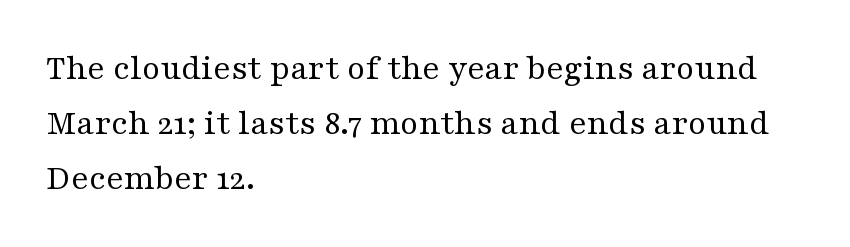
Q: Is the text bold? A: No.
Q: Is the text italic (slanted)? A: No, it is upright.
Q: Is the typeface a serif or a sans-serif typeface? A: Serif.
Q: Is the text underlined? A: No.
Q: How is the paragraph aligned? A: Left-aligned.
Q: Is the spacing between letters normal or unusually wide? A: Normal.
Q: Is the spacing between lines tight, normal or loose? A: Normal.
Q: Width (condensed, normal, or wide)? A: Wide.
Q: Stroke contrast? A: Medium.
Q: x-height? A: Medium.
Q: Monospaced? A: No.
